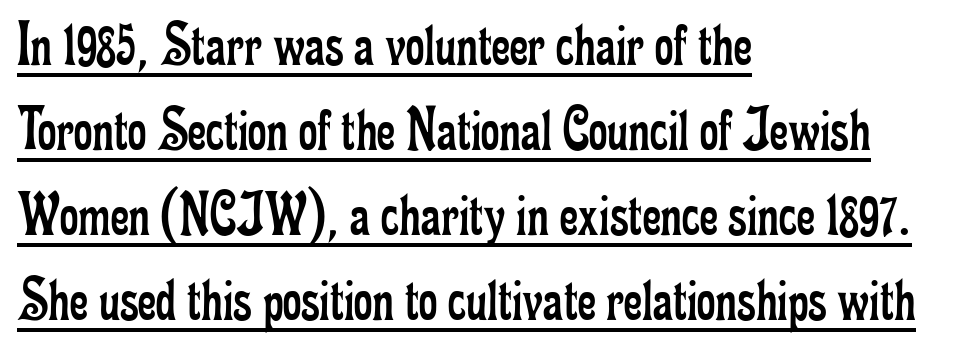
Q: Is the text bold? A: No.
Q: Is the text italic (slanted)? A: No, it is upright.
Q: Is the typeface a serif or a sans-serif typeface? A: Serif.
Q: Is the text underlined? A: Yes.
Q: How is the paragraph aligned? A: Left-aligned.
Q: Is the spacing between letters normal or unusually wide? A: Normal.
Q: Is the spacing between lines tight, normal or loose? A: Normal.
Q: Width (condensed, normal, or wide)? A: Condensed.
Q: Stroke contrast? A: Low.
Q: x-height? A: Small.
Q: Monospaced? A: No.
